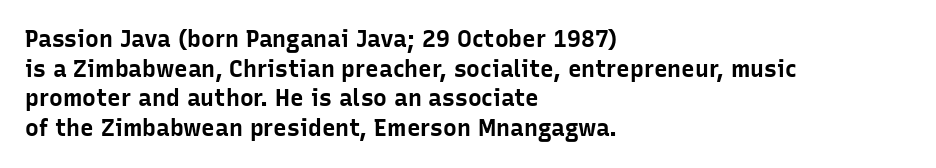
{"italic": "no", "bold": "yes", "underline": "no", "align": "left", "line_spacing": "normal", "line_spacing_ratio": 1.29, "letter_spacing": "normal", "letter_spacing_em": 0.0, "glyph_px": 23}
